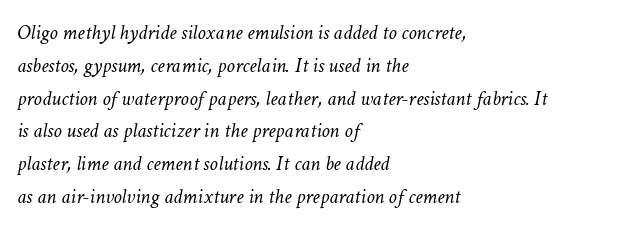
{"italic": "yes", "lean": "right", "slant_degrees": 11, "bold": "no", "underline": "no", "align": "left", "line_spacing": "normal", "line_spacing_ratio": 1.56, "letter_spacing": "normal", "letter_spacing_em": 0.0, "glyph_px": 21}
